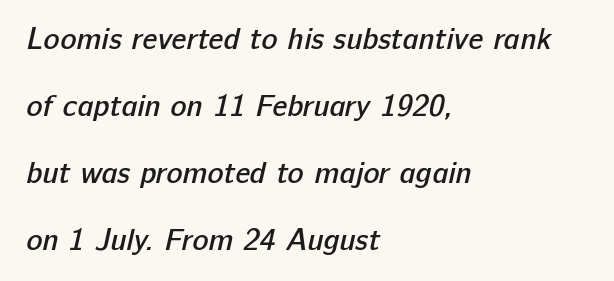
{"serif": "no", "bold": "semi", "weight": "semibold", "width": "normal", "stroke_contrast": "low", "x_height": "medium", "monospaced": "no", "underline": "no", "align": "left", "line_spacing": "loose", "line_spacing_ratio": 2.23, "letter_spacing": "normal", "letter_spacing_em": 0.0, "glyph_px": 30}
